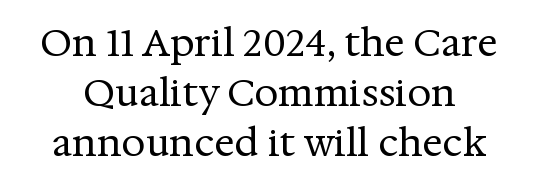
Is this a fixed-width face? No — the glyphs have proportional, varying widths. The lettering holds an erect, upright posture throughout. The passage shown has conventional tracking throughout. This is serif lettering, the kind often seen in printed books. Each stroke keeps to a modest, everyday thickness or less.
